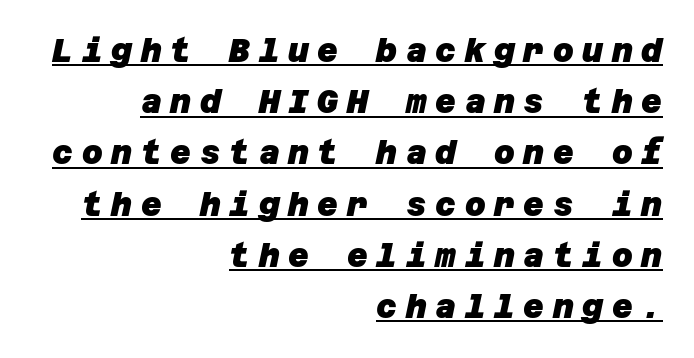
These lines stack with their right ends in a neat column. The passage shown is typeset with a sans-serif family. On the weight axis this lands at bold, roughly 700. The line-height multiplier appears to be the usual default. Here the glyphs are tracked loosely, breaking word shapes into spaced letters.
